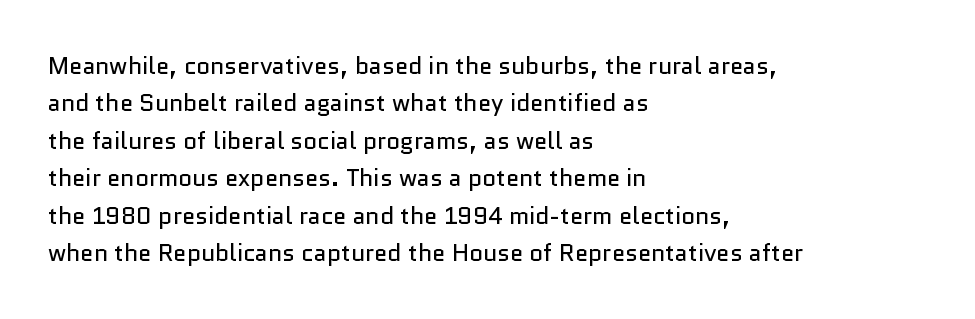
Q: Is the text bold? A: No.
Q: Is the text italic (slanted)? A: No, it is upright.
Q: Is the text underlined? A: No.
Q: How is the paragraph aligned? A: Left-aligned.
Q: Is the spacing between letters normal or unusually wide? A: Normal.
Q: Is the spacing between lines tight, normal or loose? A: Normal.
